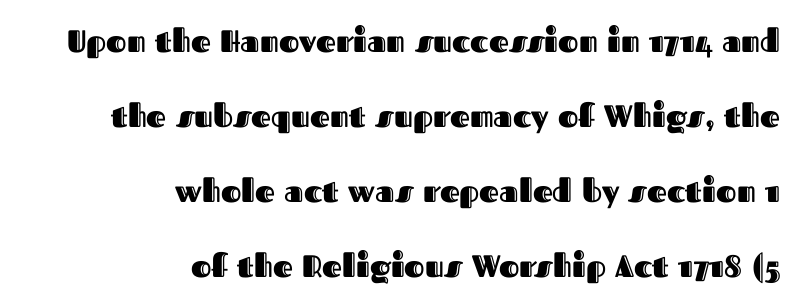
The image shows 31 px text type, upright; set right-aligned, loose line spacing (2.42x), normal letter spacing, not underlined; a medium x-height.
